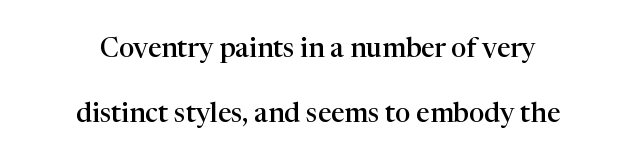
Between one letter and the next there's only the usual sliver of space. The rendering uses a large line-height, opening up the rows. Each row of text sits above clean, open space. Designer's note — italics off, roman on.
